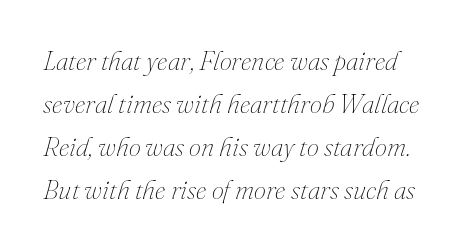
{"italic": "yes", "lean": "right", "slant_degrees": 16, "bold": "no", "underline": "no", "line_spacing": "normal", "line_spacing_ratio": 1.59, "letter_spacing": "normal", "letter_spacing_em": 0.0, "glyph_px": 27}
